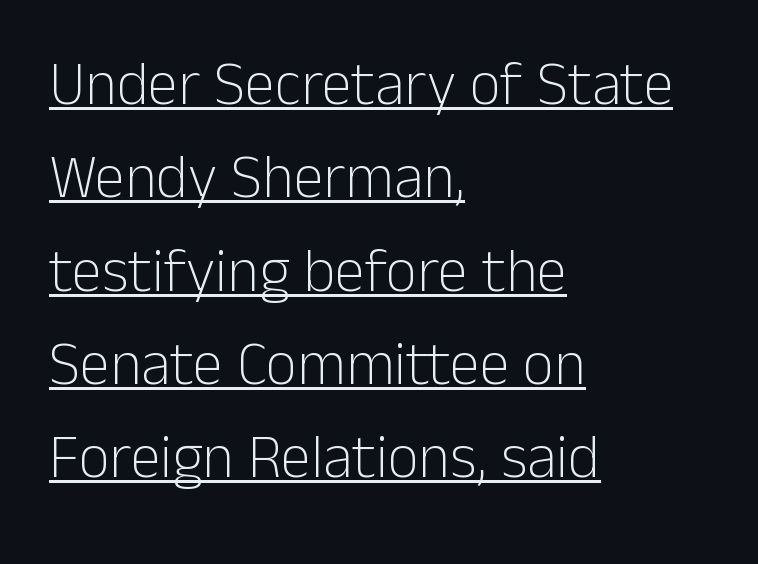
The image shows 61 px light sans-serif type, upright; set left-aligned, normal line spacing (1.53x), normal letter spacing, underlined; low stroke contrast and a medium x-height.
